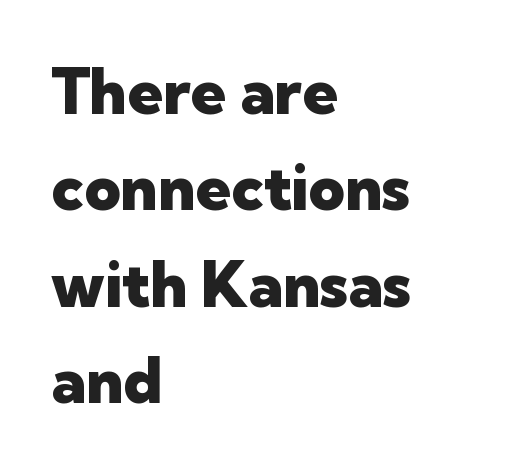
Q: Is the text bold? A: Yes.
Q: Is the text italic (slanted)? A: No, it is upright.
Q: Is the typeface a serif or a sans-serif typeface? A: Sans-serif.
Q: Is the text underlined? A: No.
Q: How is the paragraph aligned? A: Left-aligned.
Q: Is the spacing between letters normal or unusually wide? A: Normal.
Q: Is the spacing between lines tight, normal or loose? A: Normal.
Q: Width (condensed, normal, or wide)? A: Normal.
Q: Stroke contrast? A: Low.
Q: x-height? A: Medium.
Q: Monospaced? A: No.
